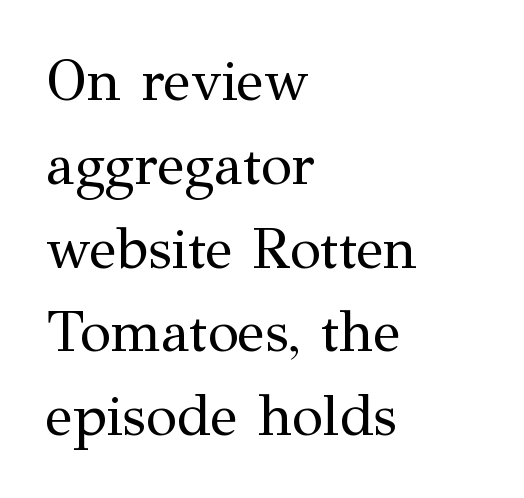
The image shows 57 px regular-weight serif type, upright; set left-aligned, normal line spacing (1.47x), normal letter spacing, not underlined; medium stroke contrast and a medium x-height.
